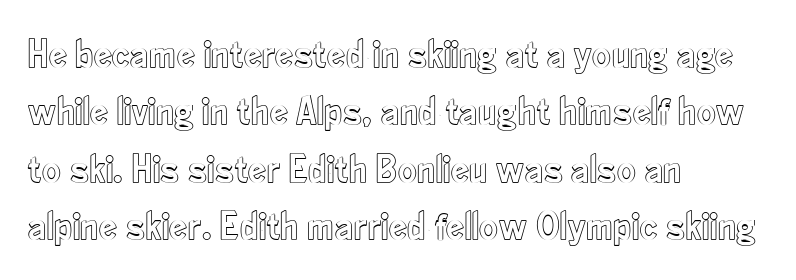
Q: Is the text italic (slanted)? A: No, it is upright.
Q: Is the text underlined? A: No.
Q: How is the paragraph aligned? A: Left-aligned.
Q: Is the spacing between letters normal or unusually wide? A: Normal.
Q: Is the spacing between lines tight, normal or loose? A: Normal.
Q: Width (condensed, normal, or wide)? A: Condensed.
Q: x-height? A: Small.
Q: Monospaced? A: No.
